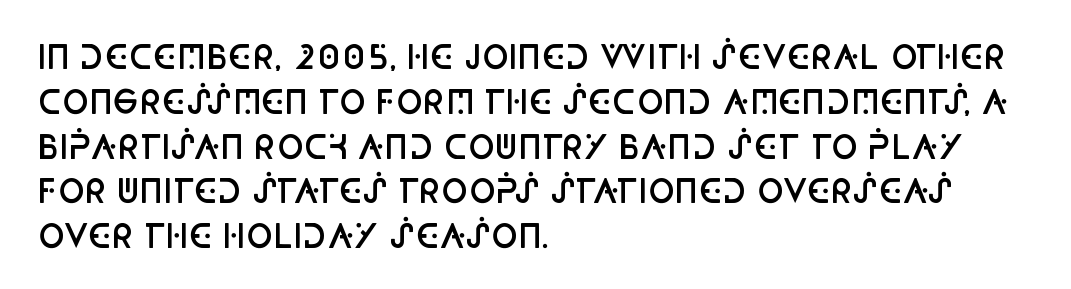
The specimen omits any rule beneath the text block's lines. The compositor pushed each line to the left boundary. Vertical spacing — default. A typesetter would call this proportional, since set widths differ per character. The passage shown is semibold, sitting just below true bold. The letters stand upright; this is a roman face.
